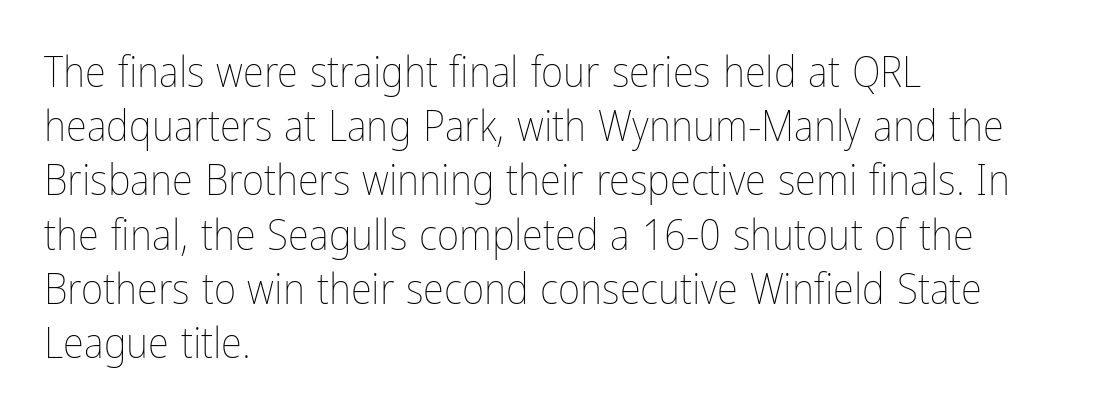
{"italic": "no", "bold": "no", "weight": "thin", "width": "condensed", "stroke_contrast": "low", "x_height": "medium", "monospaced": "no", "underline": "no", "align": "left", "line_spacing": "normal", "line_spacing_ratio": 1.26, "letter_spacing": "normal", "letter_spacing_em": 0.0, "glyph_px": 43}
